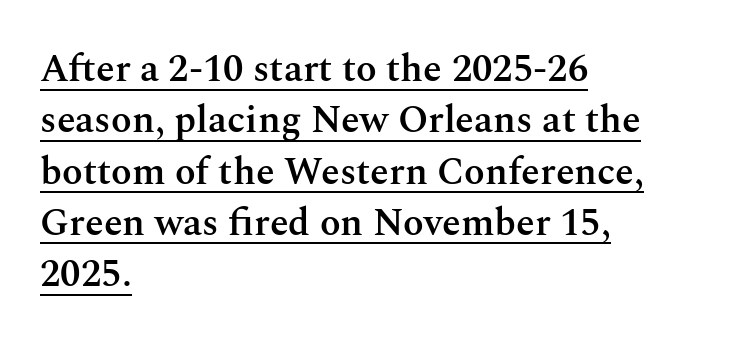
Is there much room between lines? A standard amount, neither cramped nor airy. Classification — serif. Style check: upright. A typographer would call this underscored text. Is the block centered? No — it sits flush against the left margin. Stems and bowls a touch heavier than normal — semibold.
